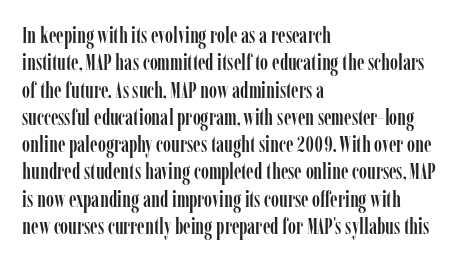
The image shows 22 px text type, upright; set left-aligned, line spacing 1.24x, normal letter spacing, not underlined.
